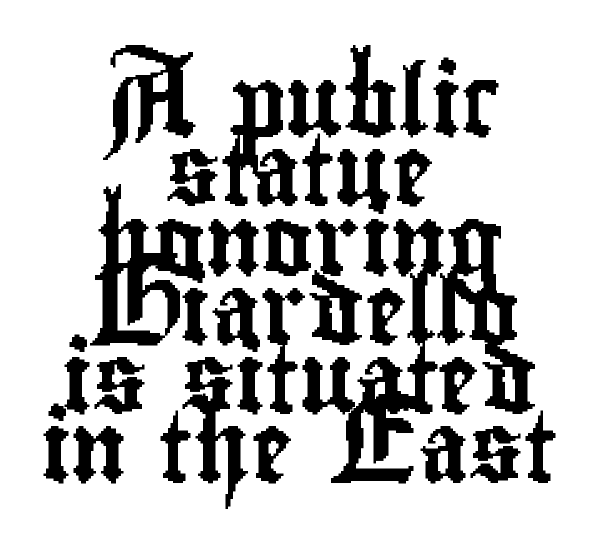
Nobody touched the tracking dial on this one. Varying glyph widths throughout — classic text-font behaviour. The block of text is dense from top to bottom, with scant space between rows. Decoration check: the copy has no underline.
